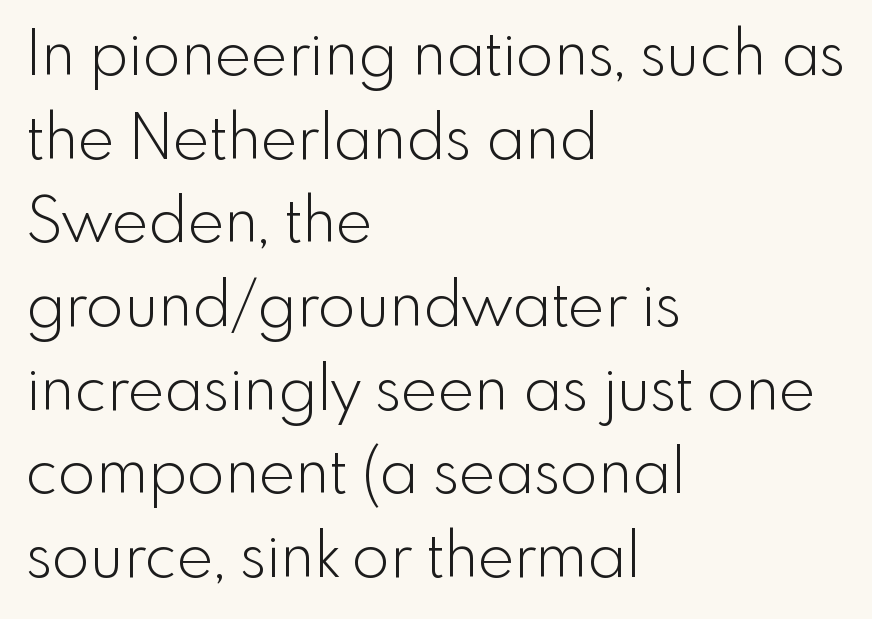
Q: Is the text bold? A: No.
Q: Is the text italic (slanted)? A: No, it is upright.
Q: Is the typeface a serif or a sans-serif typeface? A: Sans-serif.
Q: Is the text underlined? A: No.
Q: How is the paragraph aligned? A: Left-aligned.
Q: Is the spacing between letters normal or unusually wide? A: Normal.
Q: Is the spacing between lines tight, normal or loose? A: Normal.
Q: Width (condensed, normal, or wide)? A: Normal.
Q: x-height? A: Small.
Q: Monospaced? A: No.
